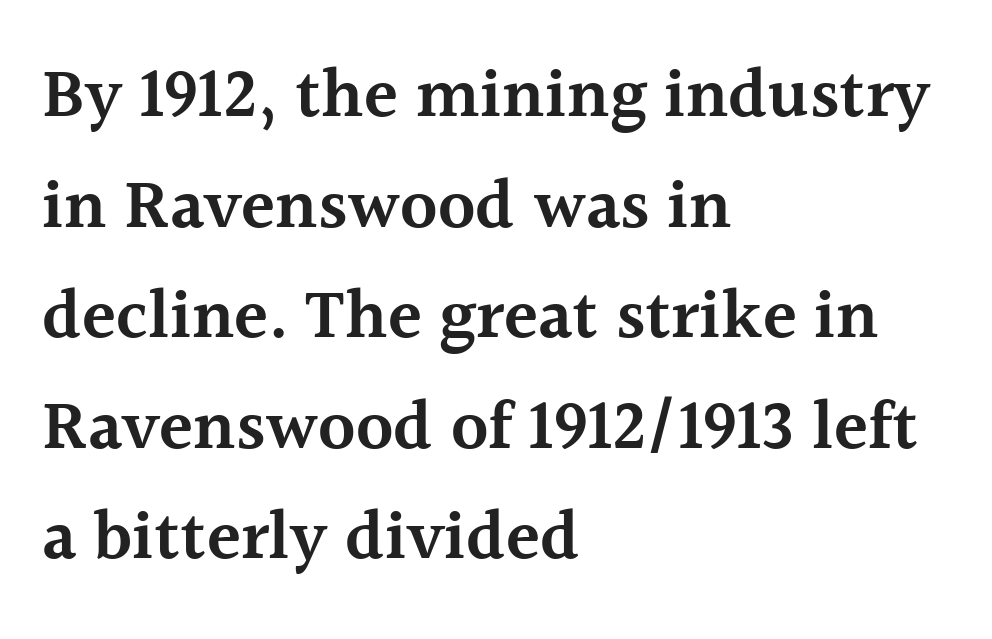
The face used here is proportionally spaced, like ordinary book or web type. The gap between lines stays unmarked. Typographically, this falls in the serif category. The lines in this sample share a left origin and differ only in where they stop.
